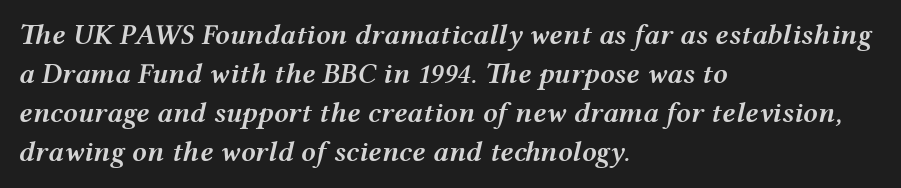
The image shows 29 px semibold, wide type, italic (leaning right); set left-aligned, normal line spacing (1.35x), normal letter spacing, not underlined; medium stroke contrast and a medium x-height.
